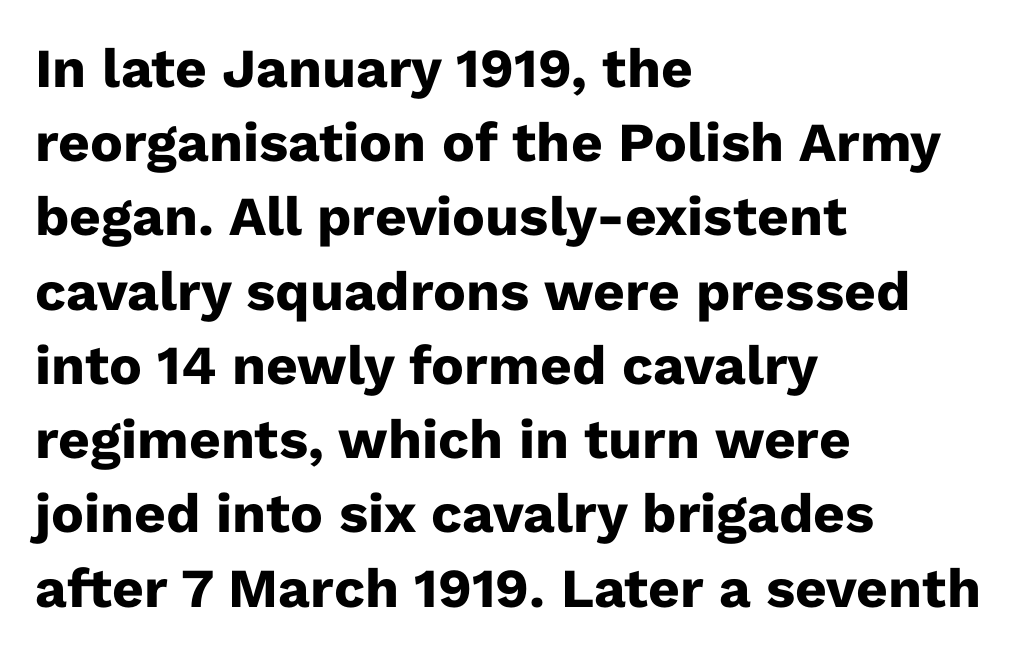
Q: Is the text bold? A: Yes.
Q: Is the text italic (slanted)? A: No, it is upright.
Q: Is the typeface a serif or a sans-serif typeface? A: Sans-serif.
Q: Is the text underlined? A: No.
Q: How is the paragraph aligned? A: Left-aligned.
Q: Is the spacing between letters normal or unusually wide? A: Normal.
Q: Is the spacing between lines tight, normal or loose? A: Normal.
Q: Width (condensed, normal, or wide)? A: Normal.
Q: Stroke contrast? A: Low.
Q: x-height? A: Medium.
Q: Monospaced? A: No.
